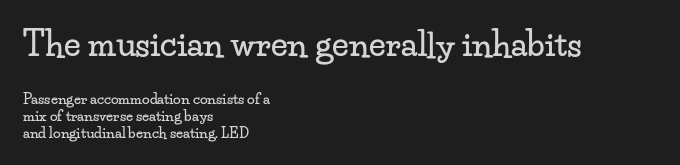
{"serif": "yes", "italic": "no", "width": "wide", "stroke_contrast": "low", "x_height": "small", "monospaced": "no", "underline": "no", "align": "left", "line_spacing_ratio": 1.22, "letter_spacing": "normal", "letter_spacing_em": 0.0, "larger_block": "first", "size_ratio": 2.36, "glyph_px": 33}
